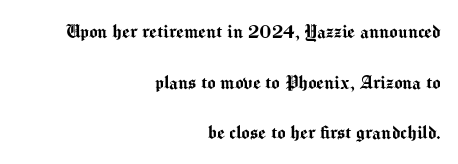
The space between consecutive lines is lavish. Notice how the passage keeps a crisp vertical edge on the right only. The typography opts for an upright posture over an oblique one. Glyph-to-glyph distance matches everyday printed text.
